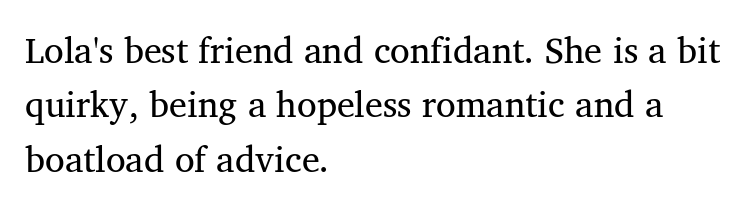
Q: Is the text bold? A: No.
Q: Is the typeface a serif or a sans-serif typeface? A: Serif.
Q: Is the text underlined? A: No.
Q: How is the paragraph aligned? A: Left-aligned.
Q: Is the spacing between letters normal or unusually wide? A: Normal.
Q: Is the spacing between lines tight, normal or loose? A: Normal.
Q: Width (condensed, normal, or wide)? A: Normal.
Q: Stroke contrast? A: Medium.
Q: x-height? A: Medium.
Q: Monospaced? A: No.
